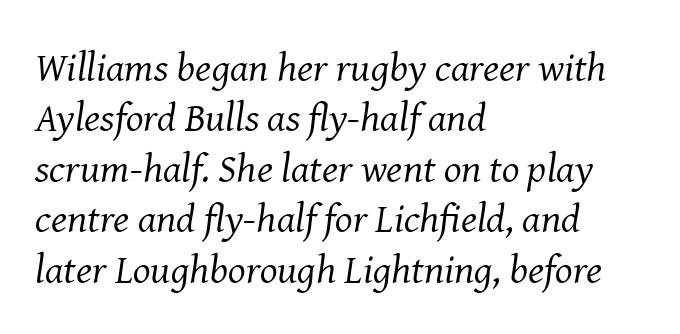
{"serif": "yes", "italic": "yes", "lean": "right", "slant_degrees": 8, "bold": "no", "weight": "regular", "width": "normal", "stroke_contrast": "medium", "x_height": "medium", "monospaced": "no", "underline": "no", "align": "left", "line_spacing_ratio": 1.23, "letter_spacing": "normal", "letter_spacing_em": 0.0, "glyph_px": 41}
